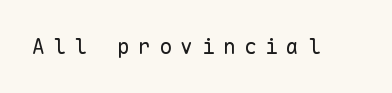
{"italic": "no", "bold": "no", "underline": "no", "letter_spacing": "wide", "letter_spacing_em": 0.41, "glyph_px": 21}
